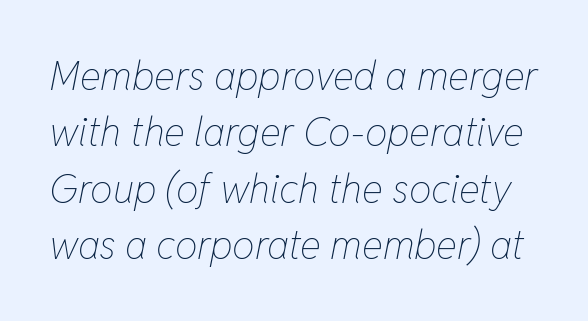
The type is set solid horizontally, with unmodified tracking. Quick note: interline space is typical. The font is comparable to plain body text, perhaps lighter. The passage shown leans; its letterforms are oblique. Do the characters align in a grid? No, the font is proportional.
